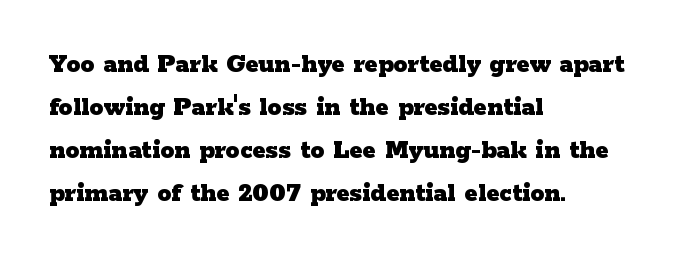
The image shows 28 px heavy, wide serif type, upright; set left-aligned, normal line spacing (1.54x), normal letter spacing, not underlined; low stroke contrast and a medium x-height.
